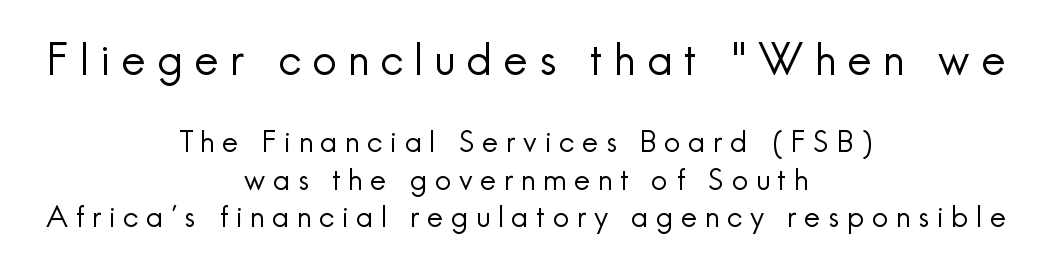
The image shows 43 px regular-weight sans-serif type, upright; set centered, normal line spacing (1.28x), unusually wide letter spacing (+0.26 em), not underlined; the first (top) block is 1.48x larger; a small x-height.
